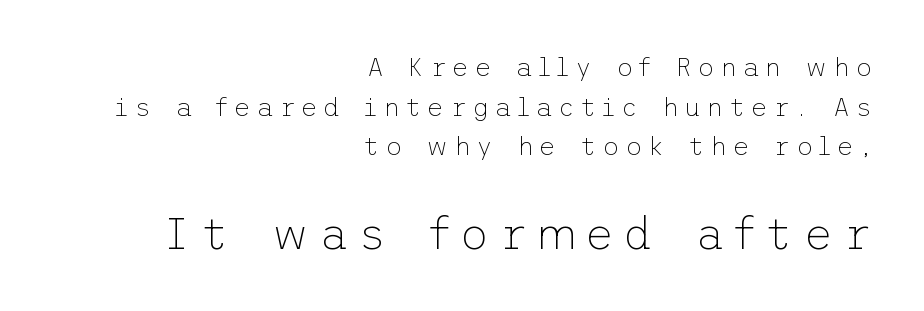
The image shows 45 px thin sans-serif type, upright; set right-aligned, normal line spacing (1.52x), unusually wide letter spacing (+0.21 em), not underlined; the second (bottom) block is 1.73x larger; low stroke contrast and a medium x-height.
